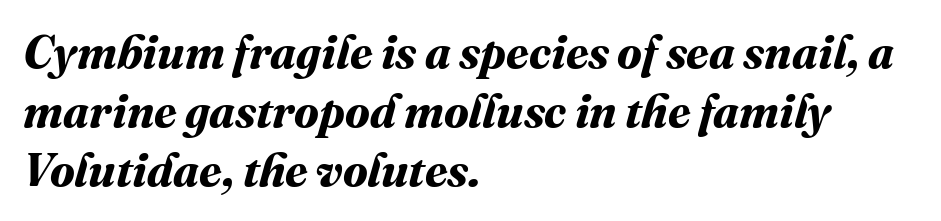
Q: Is the text bold? A: Yes.
Q: Is the text underlined? A: No.
Q: How is the paragraph aligned? A: Left-aligned.
Q: Is the spacing between letters normal or unusually wide? A: Normal.
Q: Is the spacing between lines tight, normal or loose? A: Normal.
Q: Width (condensed, normal, or wide)? A: Normal.
Q: Stroke contrast? A: Medium.
Q: x-height? A: Medium.
Q: Monospaced? A: No.
